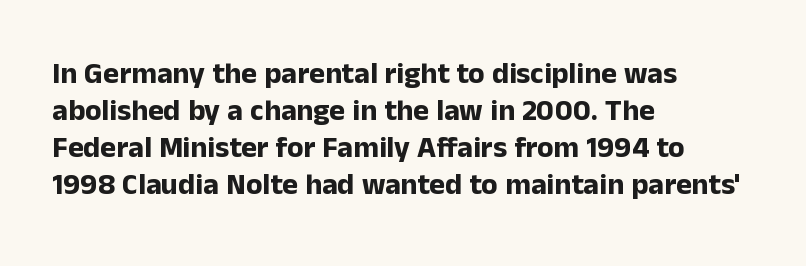
Nothing unusual about the tracking: characters are spaced as the font intends. Nobody drew a line under any word here. Summary of weight: heavy, a full bold. Upright lettering throughout. Serif or sans? Sans — the stroke terminals are bare. Typeset ragged right — the left edge is the straight one.
